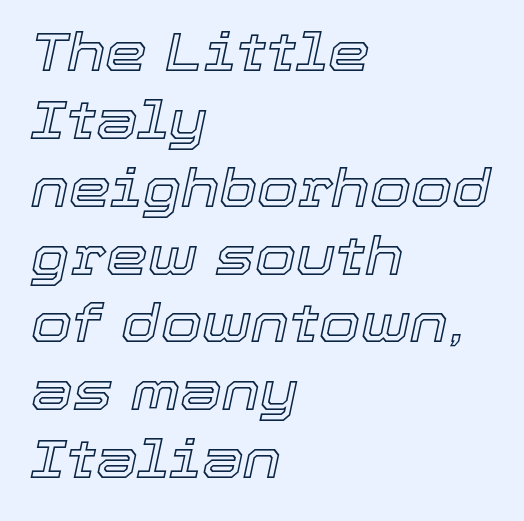
The image shows 53 px text type, italic (leaning right); set left-aligned, normal line spacing (1.28x), normal letter spacing, not underlined; a medium x-height.
